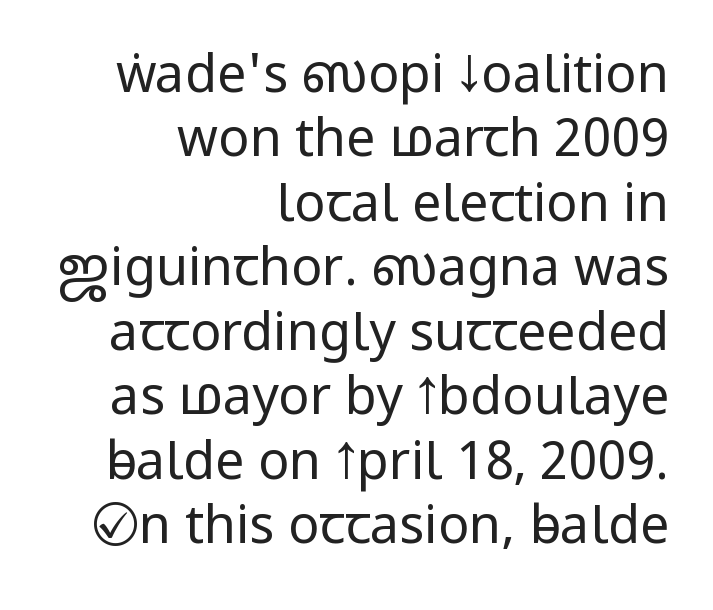
The image shows 52 px regular-weight, condensed sans-serif type, upright; set right-aligned, line spacing 1.24x, normal letter spacing, not underlined; low stroke contrast.
